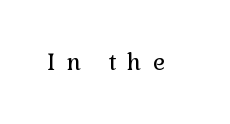
The image shows 23 px text type, upright; set unusually wide letter spacing (+0.47 em), not underlined.
